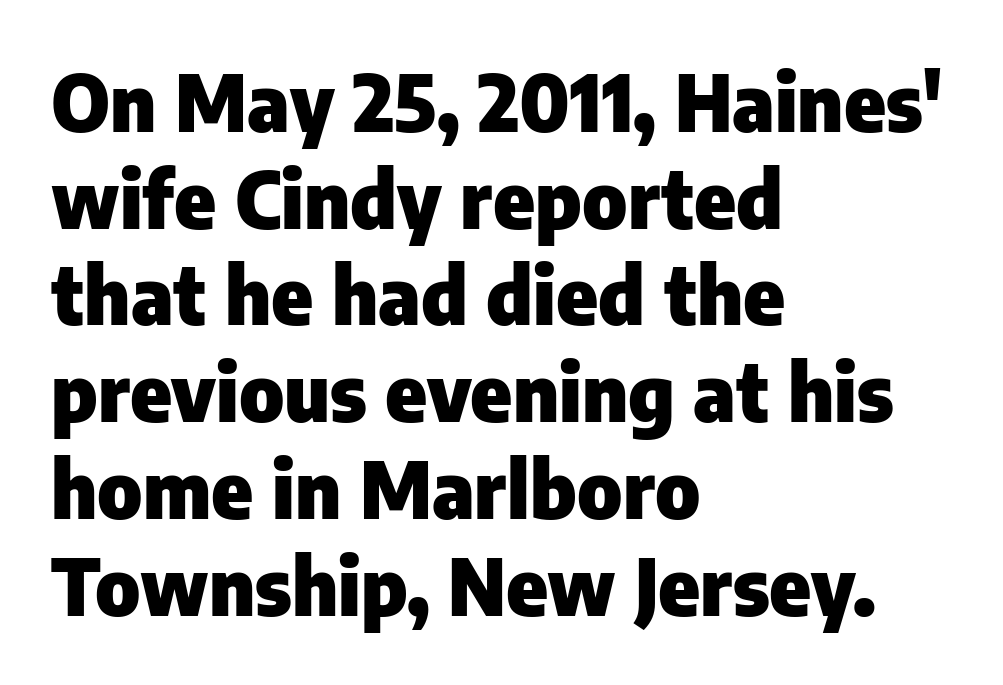
Q: Is the text bold? A: Yes.
Q: Is the text italic (slanted)? A: No, it is upright.
Q: Is the typeface a serif or a sans-serif typeface? A: Sans-serif.
Q: Is the text underlined? A: No.
Q: How is the paragraph aligned? A: Left-aligned.
Q: Is the spacing between letters normal or unusually wide? A: Normal.
Q: Width (condensed, normal, or wide)? A: Normal.
Q: Stroke contrast? A: Low.
Q: x-height? A: Medium.
Q: Monospaced? A: No.
